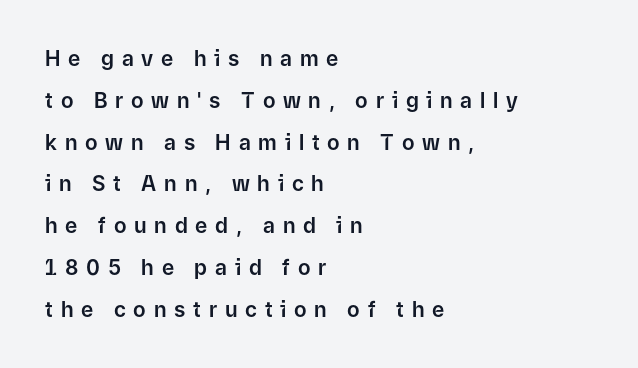
{"italic": "no", "underline": "no", "align": "left", "line_spacing": "loose", "line_spacing_ratio": 1.99, "letter_spacing": "wide", "letter_spacing_em": 0.37, "glyph_px": 21}
